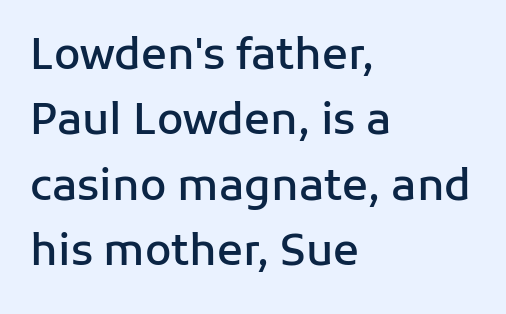
The image shows 43 px semibold sans-serif type, upright; set left-aligned, normal line spacing (1.52x), normal letter spacing, not underlined; low stroke contrast and a medium x-height.
